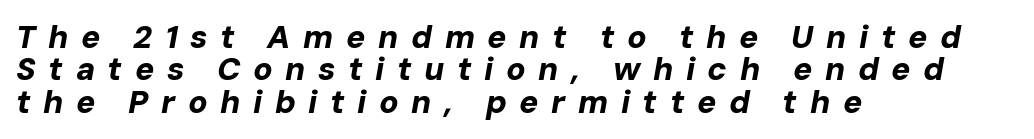
The image shows 32 px bold type, italic (leaning right); set left-aligned, tight line spacing (1.01x), unusually wide letter spacing (+0.39 em), not underlined; low stroke contrast and a medium x-height.
